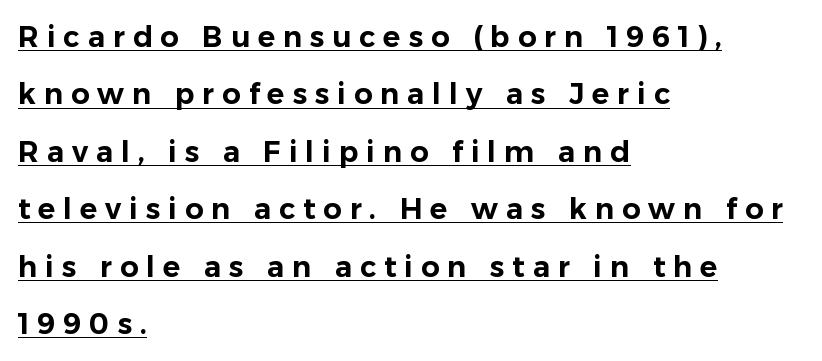
The image shows 29 px sans-serif type, upright; set left-aligned, loose line spacing (1.98x), unusually wide letter spacing (+0.27 em), underlined; low stroke contrast and a medium x-height.
